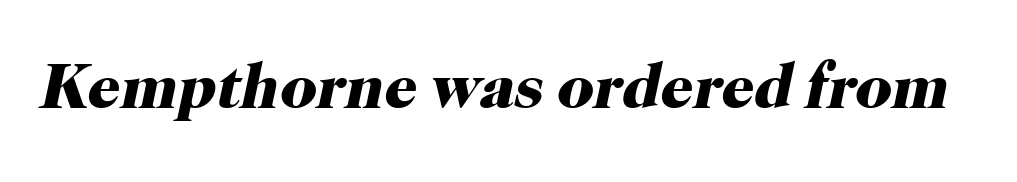
Q: Is the text bold? A: Yes.
Q: Is the text italic (slanted)? A: Yes, it leans right by about 12 degrees.
Q: Is the typeface a serif or a sans-serif typeface? A: Serif.
Q: Is the text underlined? A: No.
Q: Is the spacing between letters normal or unusually wide? A: Normal.
Q: Width (condensed, normal, or wide)? A: Normal.
Q: Stroke contrast? A: High.
Q: x-height? A: Medium.
Q: Monospaced? A: No.
